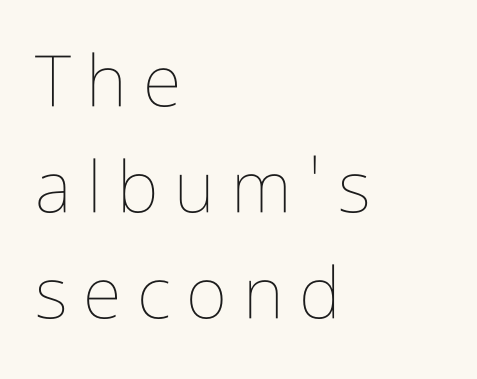
Short and long lines alike share a common starting point at left. The letters stand upright; this is a roman face. Rule under the text: the space is simply empty. Do the characters align in a grid? No, the font is proportional. Baseline-to-baseline distance is the conventional proportion of letter height. Students, note that the glyphs here are deliberately spaced far apart.
